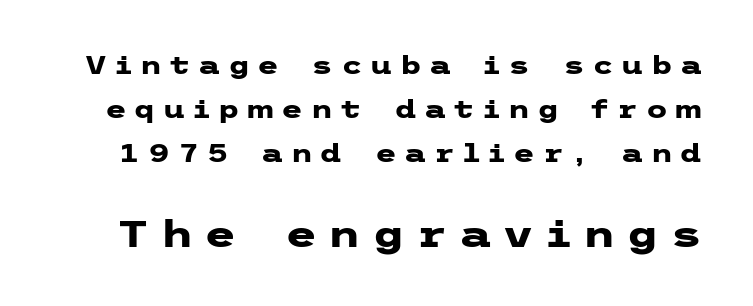
The second block has been scaled up relative to the first. Every character sits straight up, as roman type does. Are there feet on the stems? There aren't — it's a sans. The gap between lines stays unmarked. How heavy is the stroke? Heavy — this is a bold.
